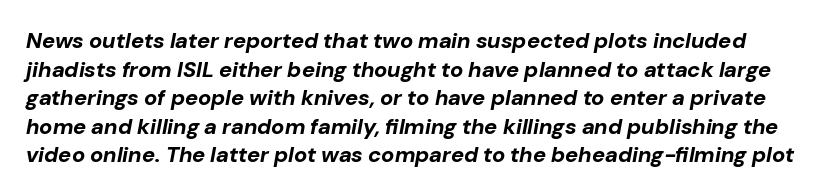
Q: Is the text bold? A: Yes.
Q: Is the text italic (slanted)? A: Yes, it leans right by about 10 degrees.
Q: Is the text underlined? A: No.
Q: Is the spacing between letters normal or unusually wide? A: Normal.
Q: Is the spacing between lines tight, normal or loose? A: Normal.
